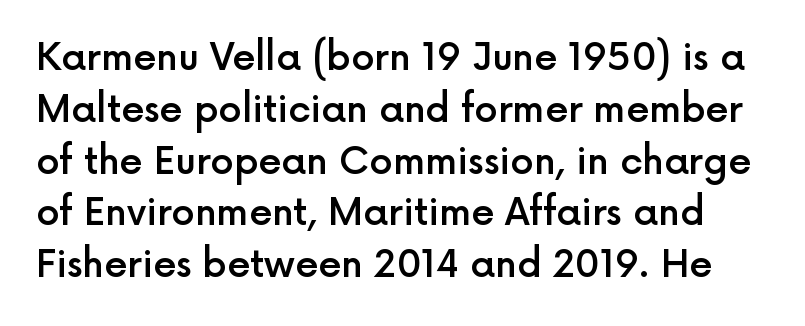
The image shows 37 px semibold sans-serif type, upright; set normal line spacing (1.4x), normal letter spacing, not underlined; a medium x-height.
